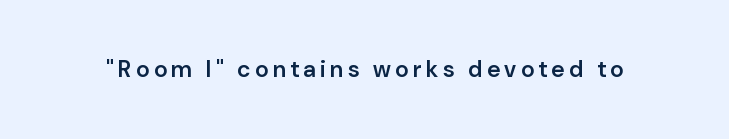
{"italic": "no", "bold": "semi", "underline": "no", "letter_spacing": "wide", "letter_spacing_em": 0.2, "glyph_px": 23}
